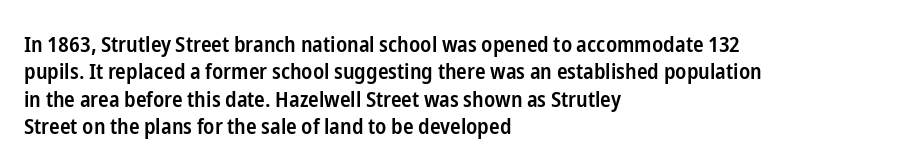
Horizontal bands of white between lines are of average thickness. The rendering keeps characters at their native spacing. The rendering anchors every line to the left-hand side. The type sits square on the baseline with zero lean.
